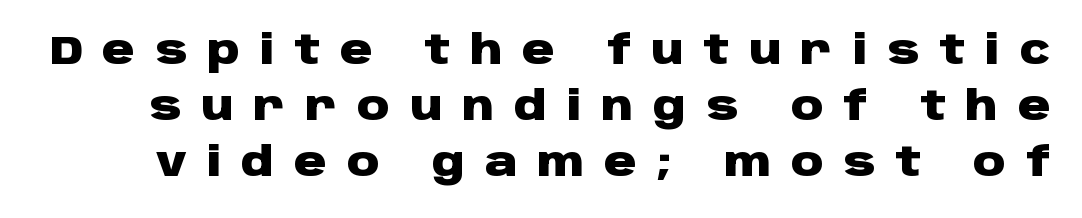
Q: Is the text bold? A: Yes.
Q: Is the text italic (slanted)? A: No, it is upright.
Q: Is the typeface a serif or a sans-serif typeface? A: Sans-serif.
Q: Is the text underlined? A: No.
Q: Is the spacing between letters normal or unusually wide? A: Unusually wide.
Q: Is the spacing between lines tight, normal or loose? A: Normal.
Q: Width (condensed, normal, or wide)? A: Wide.
Q: Stroke contrast? A: Low.
Q: x-height? A: Large.
Q: Monospaced? A: No.
